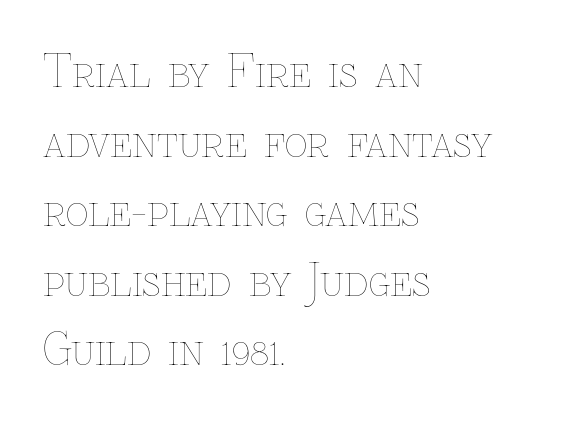
The specimen omits any rule beneath the text block's lines. A typesetter would call this proportional, since set widths differ per character. The setting favours the left margin, as ordinary paragraphs usually do. Weight class: somewhere from thin through regular. The typography opts for an upright posture over an oblique one. Leading matches the norm, producing a regular column.
